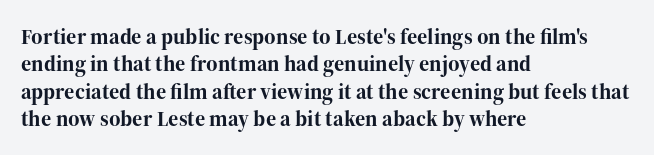
Chunky letters — that's bold for sure. Caption: standard tracking, unaltered. Descenders are the only things crossing below the line. Typeset ragged right — the left edge is the straight one. The letters stand upright; this is a roman face.
